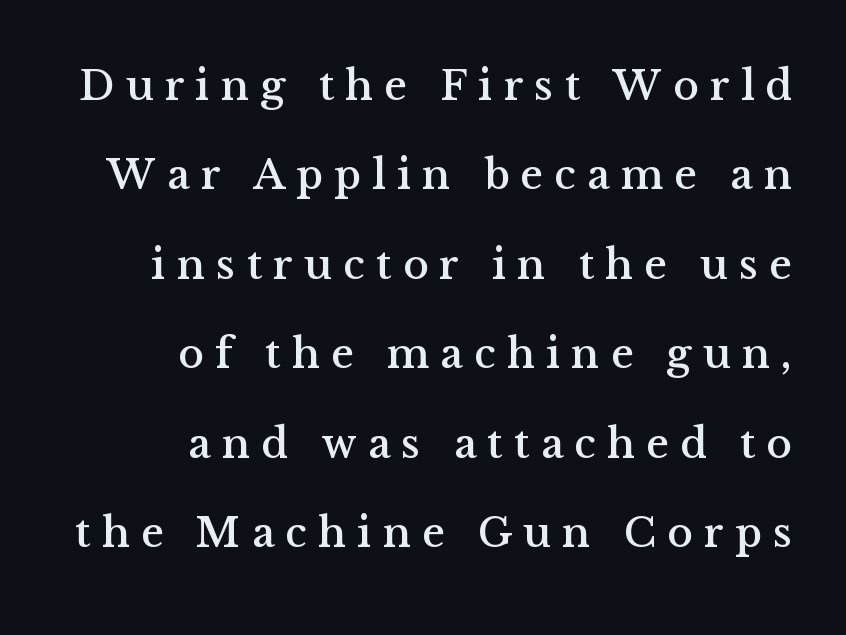
The baseline area is clear. The lines are quadded right. It's the straight-up-and-down kind of type. One glance says open: line gaps are wider than usual. Character widths vary here, with narrow letters taking less room than wide ones.
